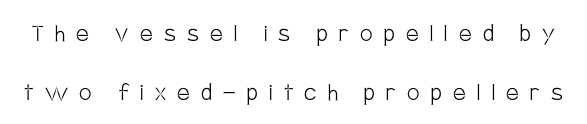
Q: Is the text bold? A: No.
Q: Is the text italic (slanted)? A: No, it is upright.
Q: Is the typeface a serif or a sans-serif typeface? A: Sans-serif.
Q: Is the text underlined? A: No.
Q: Is the spacing between letters normal or unusually wide? A: Unusually wide.
Q: Is the spacing between lines tight, normal or loose? A: Loose.
Q: Width (condensed, normal, or wide)? A: Condensed.
Q: Stroke contrast? A: Low.
Q: x-height? A: Large.
Q: Monospaced? A: No.
